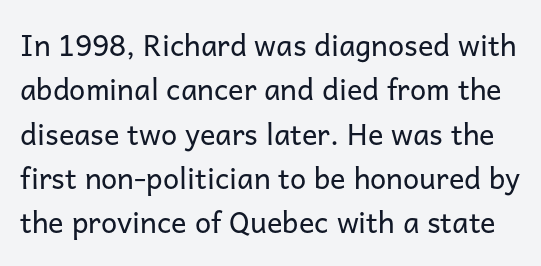
The image shows 29 px regular-weight sans-serif type, upright; set normal line spacing (1.53x), normal letter spacing, not underlined; low stroke contrast and a medium x-height.
